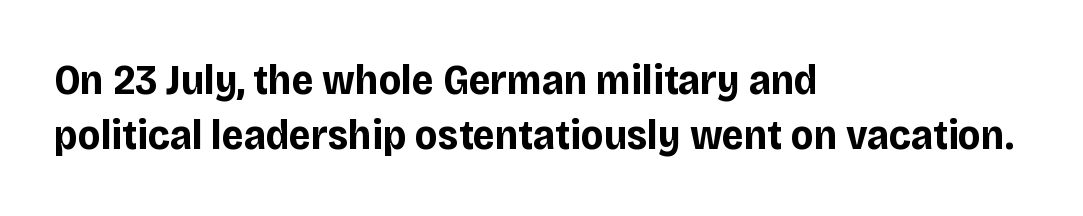
{"serif": "no", "italic": "no", "bold": "yes", "weight": "bold", "width": "normal", "stroke_contrast": "low", "x_height": "large", "monospaced": "no", "underline": "no", "align": "left", "line_spacing": "normal", "line_spacing_ratio": 1.29, "letter_spacing": "normal", "letter_spacing_em": 0.0, "glyph_px": 43}
